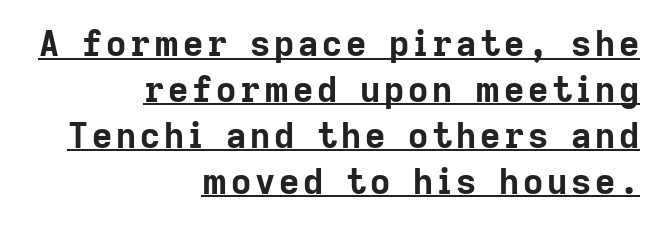
No italicization has been applied; the sample stays upright. You'd pick this weight for a headline — it's a proper bold. Casual observation: everything's shoved over to the right. Is this a fixed-width face? No — the glyphs have proportional, varying widths. A baseline rule has been typeset under these characters. Nothing sits at the stroke ends, so this counts as sans-serif.
